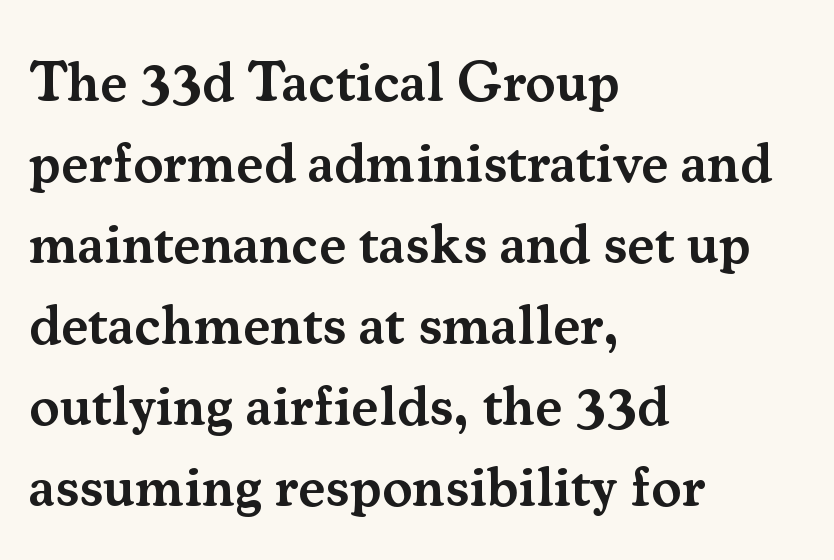
{"serif": "yes", "italic": "no", "bold": "semi", "weight": "semibold", "width": "normal", "stroke_contrast": "medium", "x_height": "small", "monospaced": "no", "underline": "no", "align": "left", "line_spacing": "normal", "line_spacing_ratio": 1.42, "letter_spacing": "normal", "letter_spacing_em": 0.0, "glyph_px": 57}
